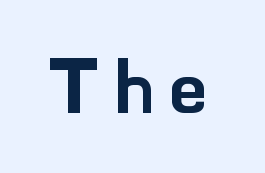
The image shows 75 px sans-serif type, upright; set unusually wide letter spacing (+0.2 em), not underlined; low stroke contrast and a small x-height.
